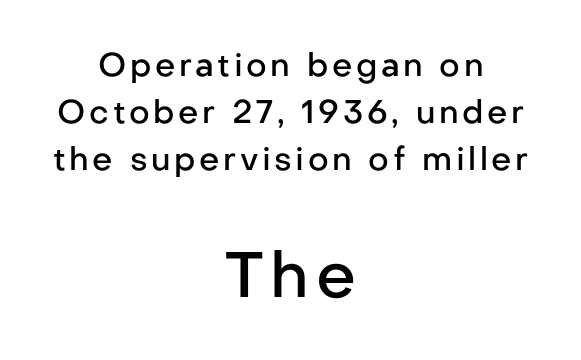
The later block is typeset at a bigger size than the earlier block. Does the copy run flush right? No — it is centered line by line. This block has exactly the height ordinary leading produces. Observe the absence of serifs on each vertical stroke in this sample. These lines are rendered in a variable-pitch font. A fair bit of extra ink — the face is semibold, not bold.
